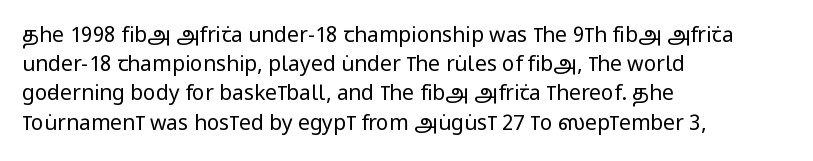
Tracking here is standard; glyphs follow each other at the usual distance. Heft: none added — not bold. These lines are set flush left with a ragged right edge. The letters stand straight up with perfectly vertical stems. Has an underline been added? It has not.
